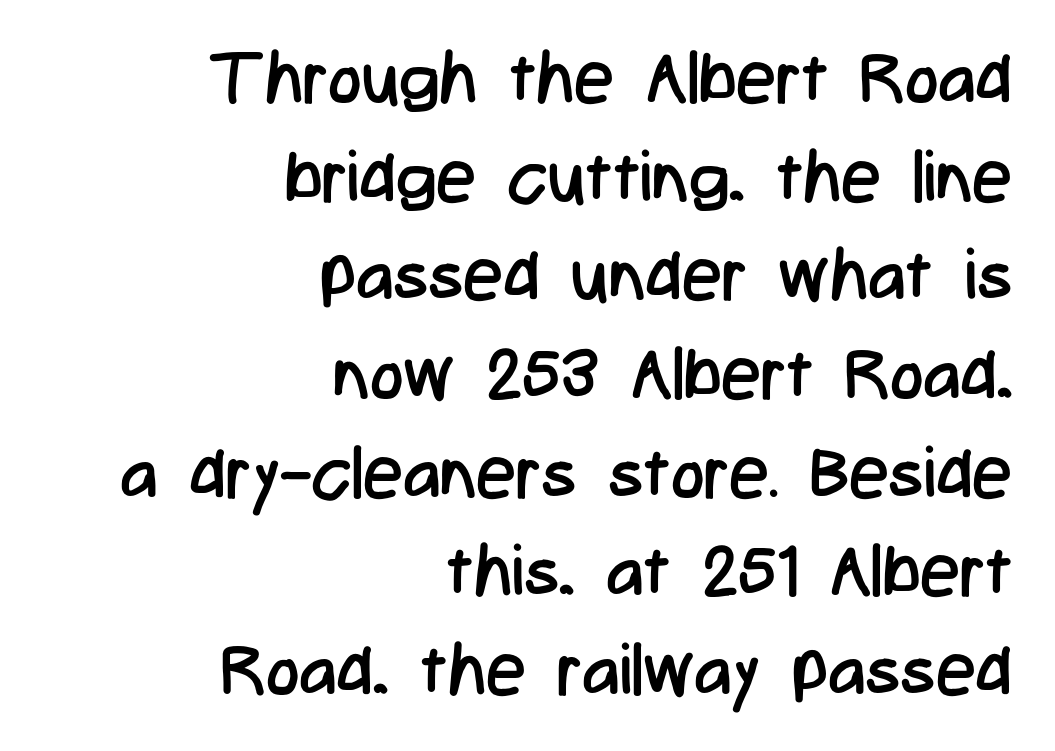
The image shows 71 px regular-weight, condensed sans-serif type, upright; set right-aligned, normal line spacing (1.39x), normal letter spacing, not underlined; low stroke contrast and a medium x-height.
